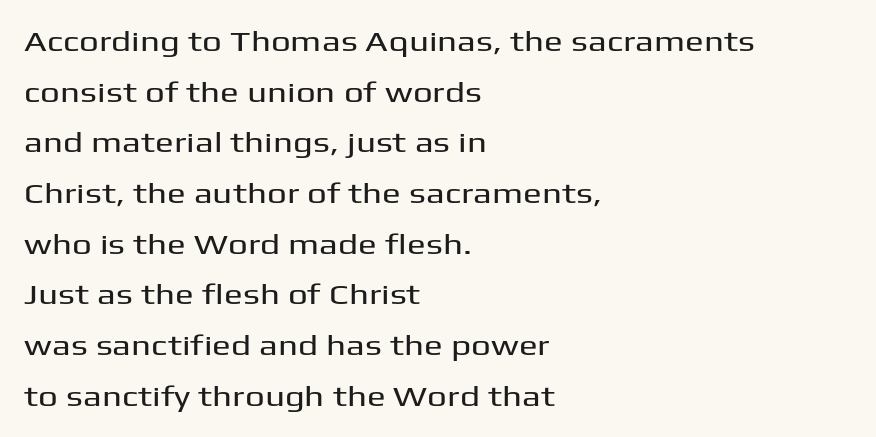
The rendering anchors every line to the left-hand side. Spacing verdict: proportional, widths tailored to each character. The tracking reads as untouched default to a designer's eye. The type family on display is of the sans-serif kind.
